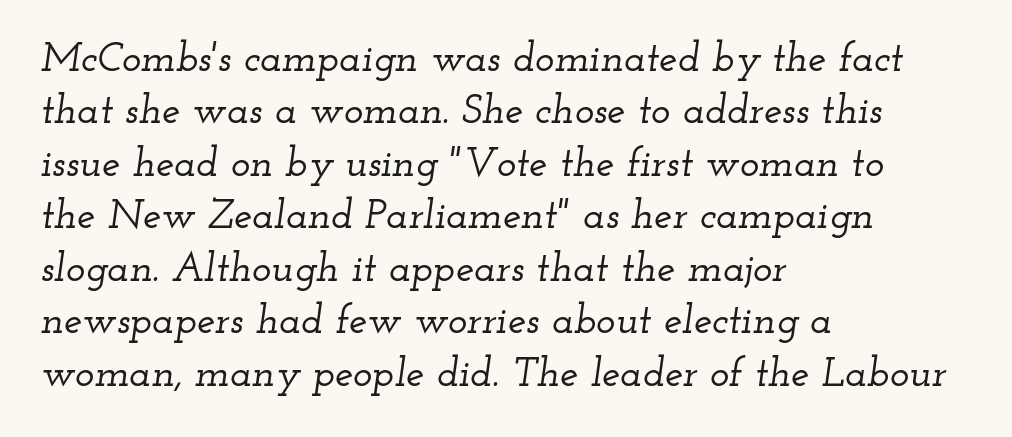
The image shows 41 px wide serif type, italic (leaning right); set left-aligned, normal line spacing (1.28x), normal letter spacing, not underlined; low stroke contrast and a small x-height.
